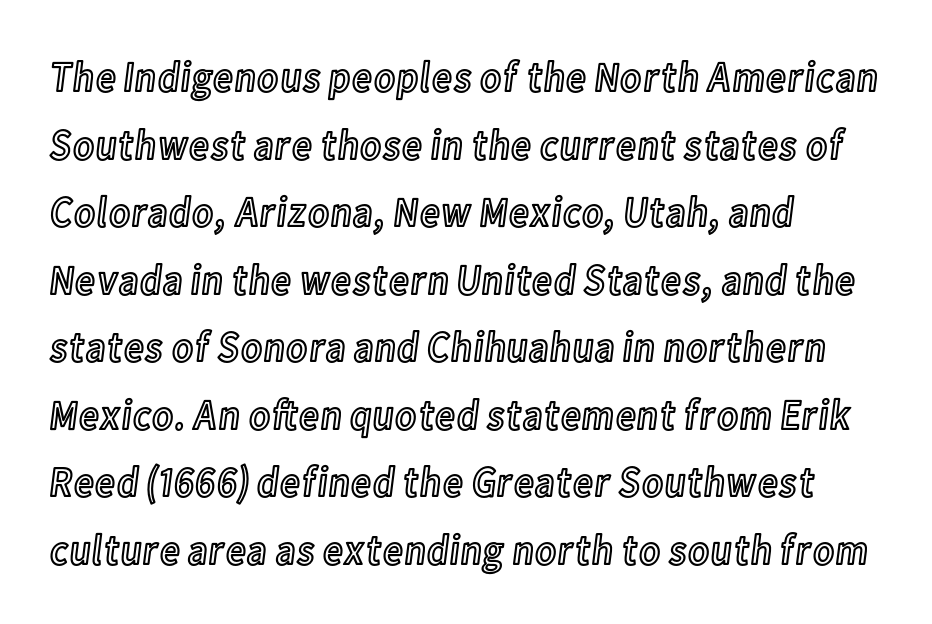
Does the copy run flush right? No — it runs flush left. Lines of text with bare space underneath. Between one letter and the next there's only the usual sliver of space. Varying glyph widths throughout — classic text-font behaviour.
